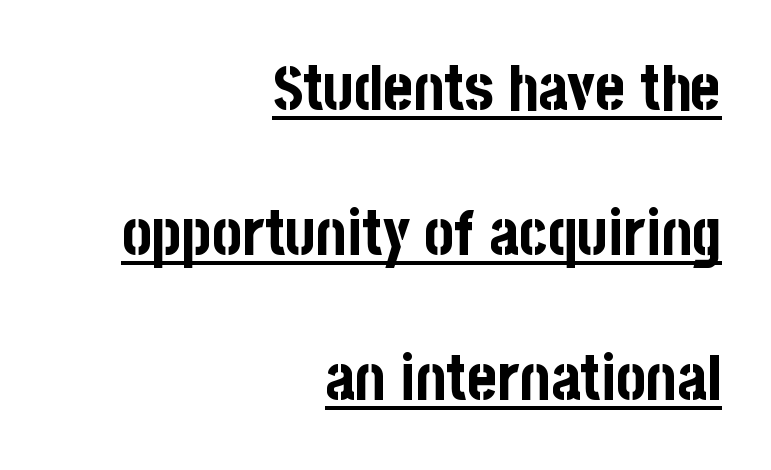
The image shows 63 px bold, condensed sans-serif type, upright; set right-aligned, loose line spacing (2.3x), normal letter spacing, underlined; low stroke contrast and a large x-height.
